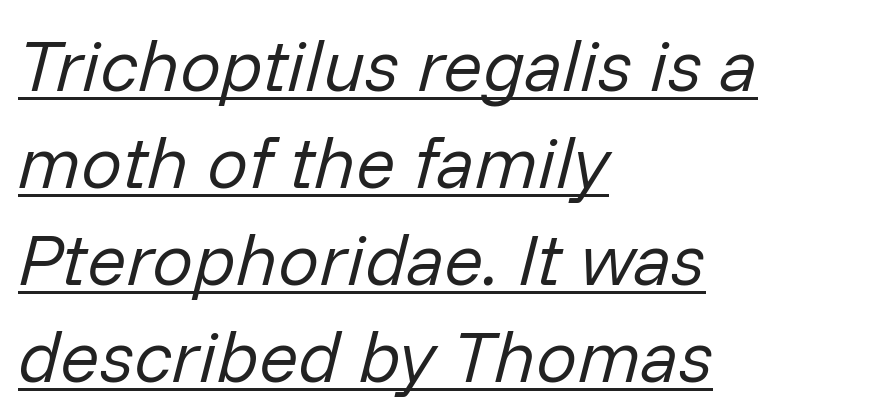
The image shows 73 px regular-weight type, italic (leaning right); set left-aligned, normal line spacing (1.33x), normal letter spacing, underlined; low stroke contrast and a medium x-height.
